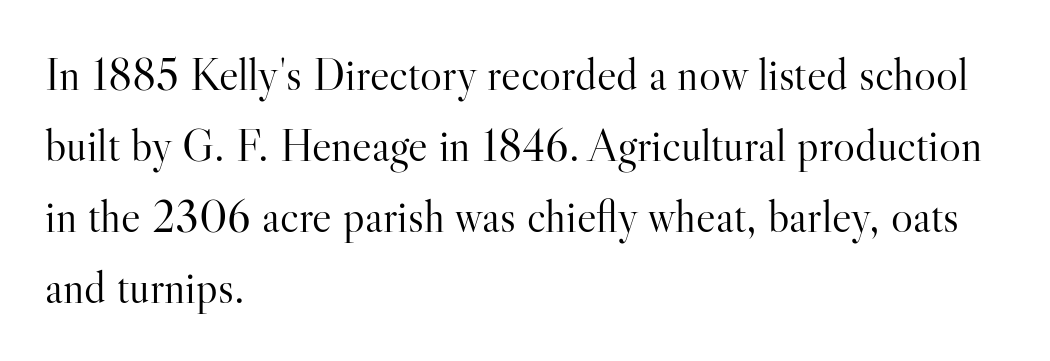
Q: Is the text bold? A: No.
Q: Is the text italic (slanted)? A: No, it is upright.
Q: Is the typeface a serif or a sans-serif typeface? A: Serif.
Q: Is the text underlined? A: No.
Q: How is the paragraph aligned? A: Left-aligned.
Q: Is the spacing between letters normal or unusually wide? A: Normal.
Q: Is the spacing between lines tight, normal or loose? A: Normal.
Q: Width (condensed, normal, or wide)? A: Normal.
Q: Stroke contrast? A: High.
Q: x-height? A: Small.
Q: Monospaced? A: No.
